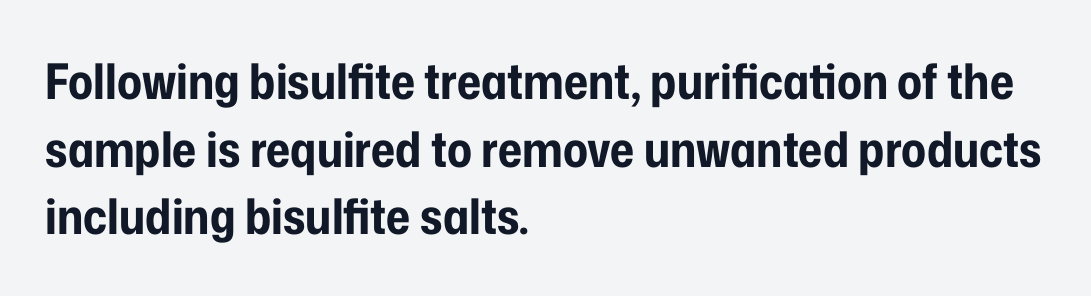
The image shows 49 px bold, condensed sans-serif type, upright; set left-aligned, normal line spacing (1.38x), normal letter spacing, not underlined; low stroke contrast and a medium x-height.
